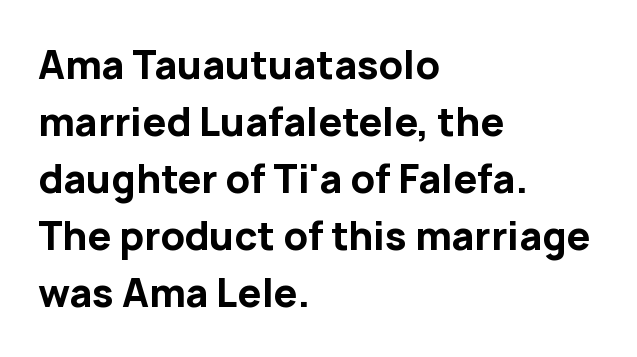
This sample is left-justified, so line endings fall wherever the words run out. Heft: maximum for text — a bold. The rendering uses natural spacing where letterforms have individual widths. Tracking here is standard; glyphs follow each other at the usual distance.
